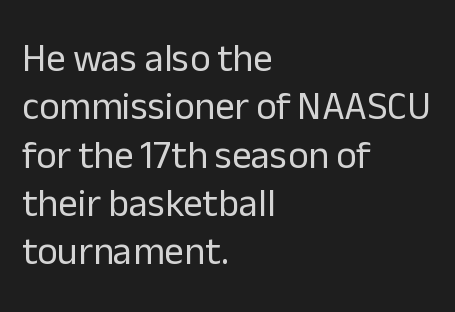
Q: Is the text bold? A: No.
Q: Is the text italic (slanted)? A: No, it is upright.
Q: Is the typeface a serif or a sans-serif typeface? A: Sans-serif.
Q: Is the text underlined? A: No.
Q: How is the paragraph aligned? A: Left-aligned.
Q: Is the spacing between letters normal or unusually wide? A: Normal.
Q: Width (condensed, normal, or wide)? A: Normal.
Q: Stroke contrast? A: Low.
Q: x-height? A: Medium.
Q: Monospaced? A: No.
